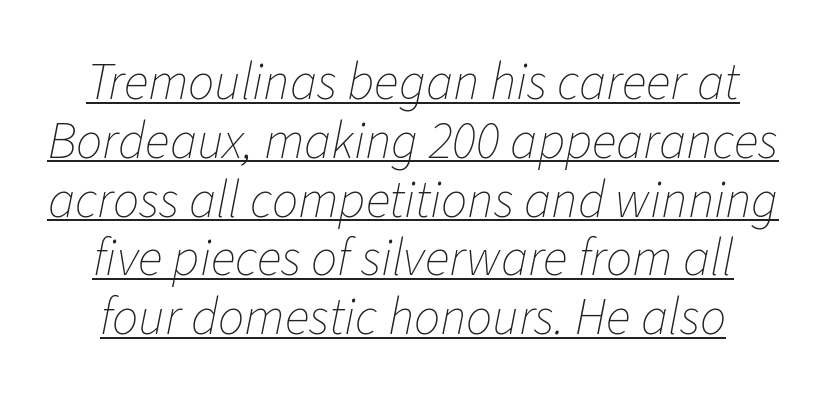
{"italic": "yes", "lean": "right", "slant_degrees": 11, "bold": "no", "weight": "thin", "width": "normal", "stroke_contrast": "low", "x_height": "medium", "monospaced": "no", "underline": "yes", "line_spacing": "tight", "line_spacing_ratio": 1.13, "letter_spacing": "normal", "letter_spacing_em": 0.0, "glyph_px": 52}
